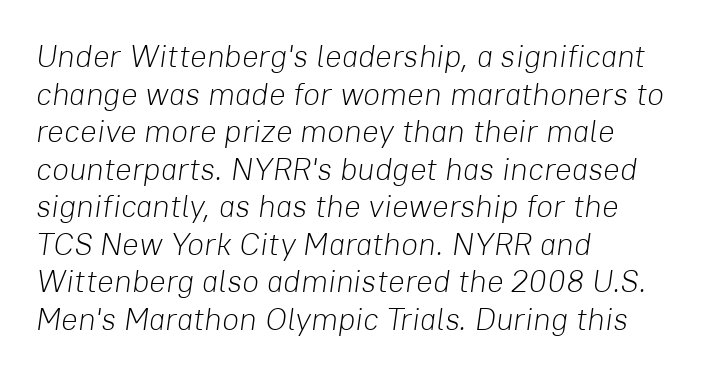
The image shows 31 px light type, italic (leaning right); set left-aligned, line spacing 1.21x, normal letter spacing, not underlined; low stroke contrast and a medium x-height.
